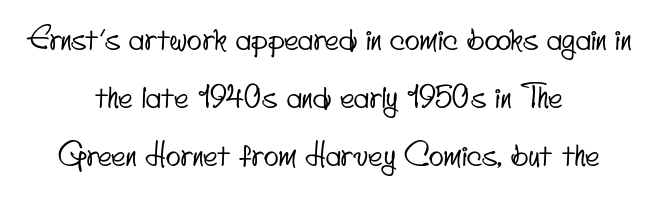
{"serif": "no", "width": "condensed", "stroke_contrast": "low", "x_height": "small", "monospaced": "no", "underline": "no", "align": "center", "line_spacing_ratio": 1.87, "letter_spacing": "normal", "letter_spacing_em": 0.0, "glyph_px": 31}
